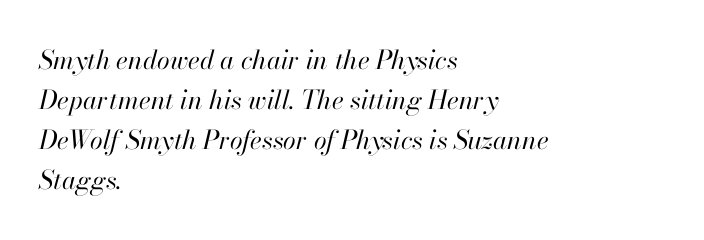
{"italic": "yes", "lean": "right", "slant_degrees": 13, "bold": "no", "underline": "no", "align": "left", "line_spacing": "normal", "line_spacing_ratio": 1.54, "letter_spacing": "normal", "letter_spacing_em": 0.0, "glyph_px": 26}
